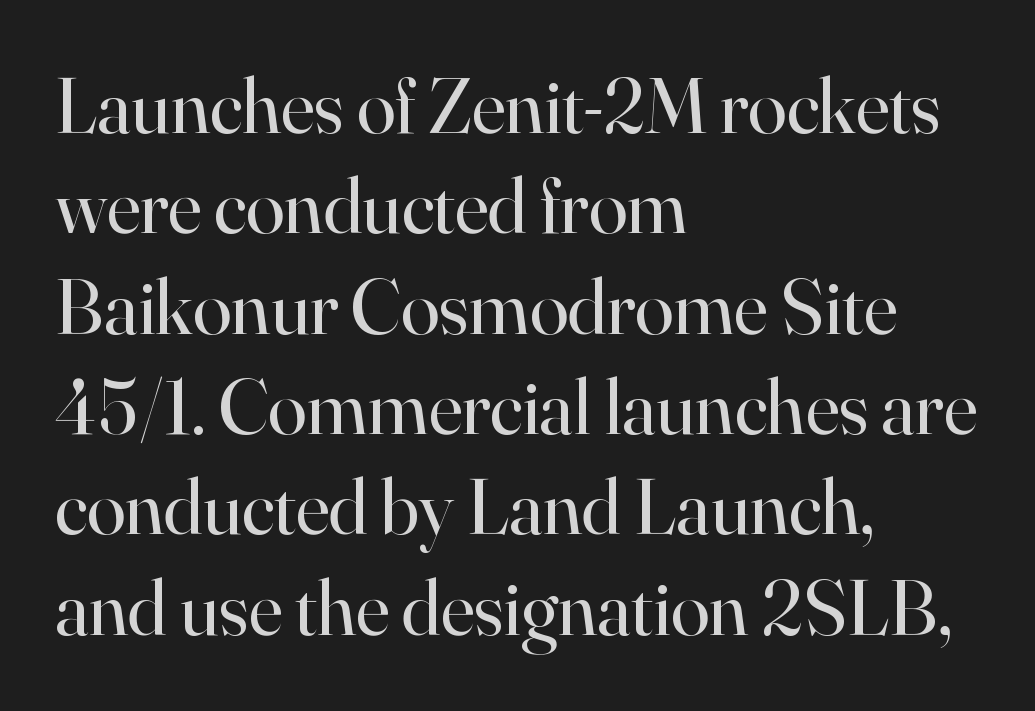
If you drew a ruler down the left edge, every line would touch it. Notice how the stems are strictly vertical — no italics here. Vertical stems look standard width or narrower in stroke. Spacing between characters is what you'd get straight out of the box. Note the varied advance widths — an 'i' is clearly narrower than an 'm'.
